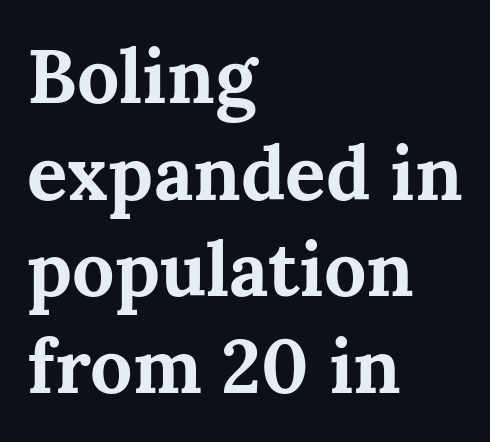
Each letter keeps its own natural width here, so spacing adapts to shape. Visually the block forms a straight wall on the left and a jagged coastline on the right. Interline gaps are of average width in this sample. The text was rendered using a seriffed face with decorative stroke endings.
